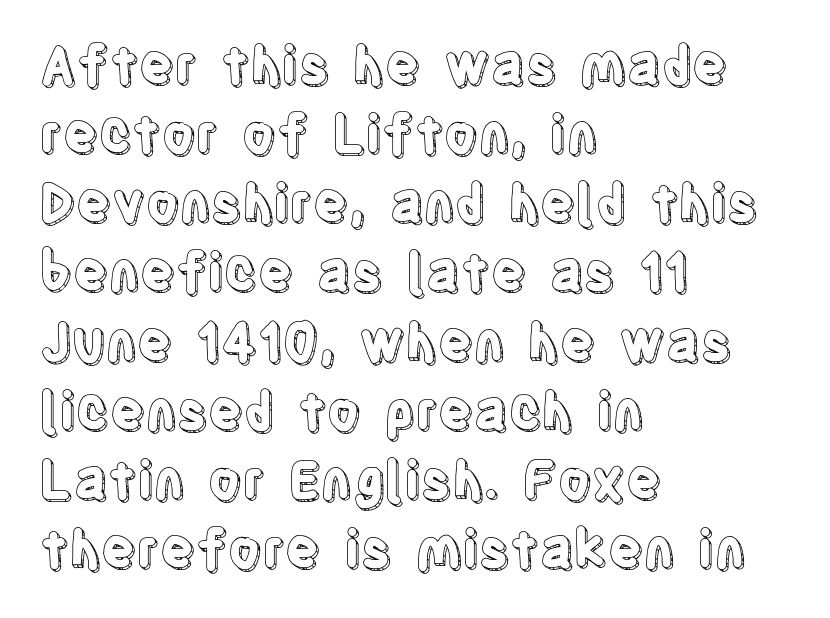
The image shows 52 px condensed type, upright; set left-aligned, normal line spacing (1.33x), normal letter spacing, not underlined; a large x-height.
